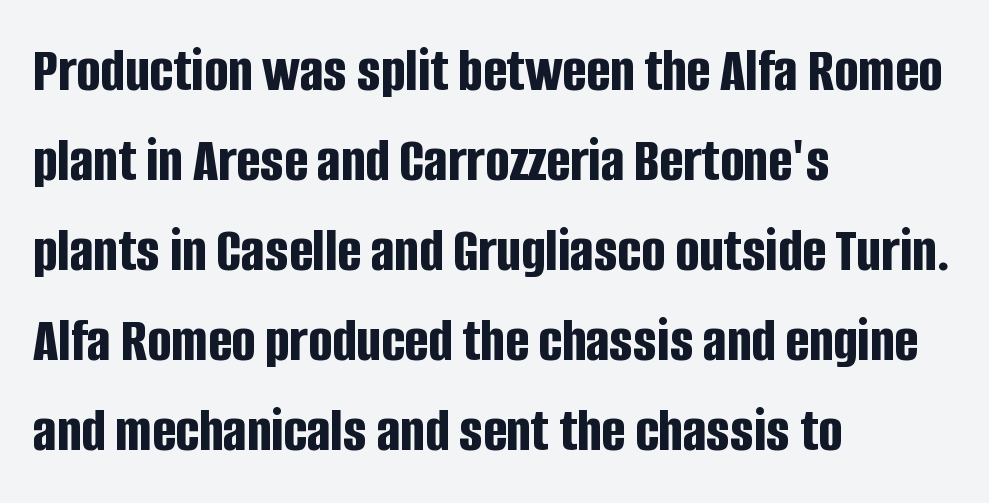
Q: Is the text bold? A: Yes.
Q: Is the text italic (slanted)? A: No, it is upright.
Q: Is the typeface a serif or a sans-serif typeface? A: Sans-serif.
Q: Is the text underlined? A: No.
Q: How is the paragraph aligned? A: Left-aligned.
Q: Is the spacing between letters normal or unusually wide? A: Normal.
Q: Is the spacing between lines tight, normal or loose? A: Normal.
Q: Width (condensed, normal, or wide)? A: Condensed.
Q: Stroke contrast? A: Low.
Q: x-height? A: Large.
Q: Monospaced? A: No.
